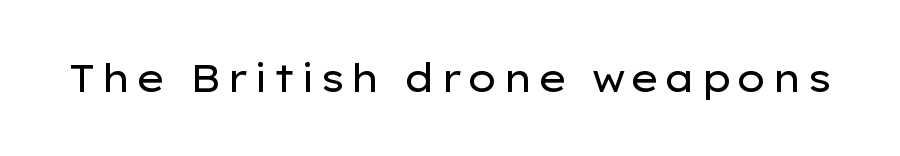
Q: Is the text bold? A: No.
Q: Is the text italic (slanted)? A: No, it is upright.
Q: Is the typeface a serif or a sans-serif typeface? A: Sans-serif.
Q: Is the text underlined? A: No.
Q: Width (condensed, normal, or wide)? A: Wide.
Q: Stroke contrast? A: Low.
Q: x-height? A: Medium.
Q: Monospaced? A: No.
